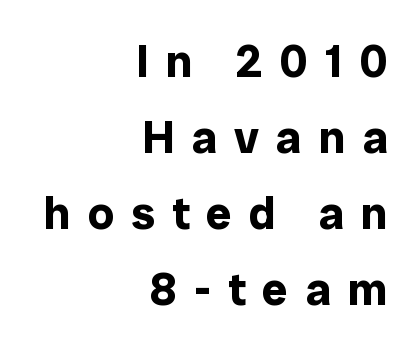
Is there much room between lines? A standard amount, neither cramped nor airy. This rendering widens character spacing well past its baseline value. Examine the stroke ends and you'll find no serifs. Compared with an ordinary text face, these strokes are far heavier — a full bold. Just letters on the line, the space beneath them empty. Posture: upright roman.
